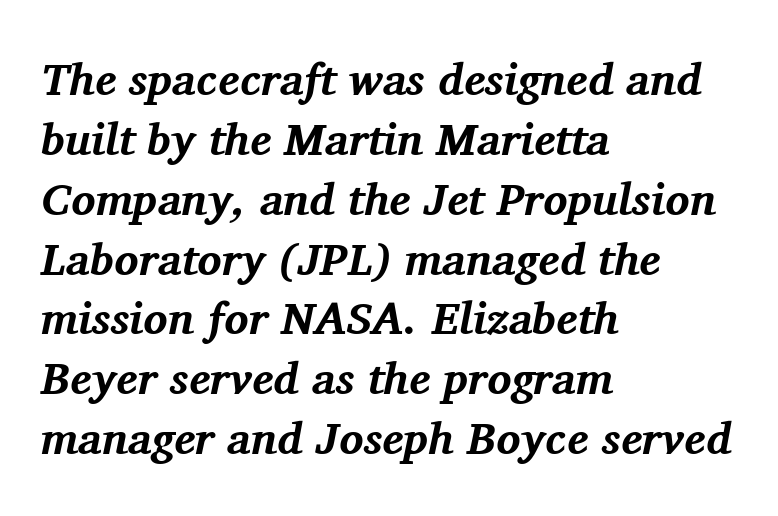
The image shows 45 px bold serif type, italic (leaning right); set left-aligned, normal line spacing (1.33x), normal letter spacing, not underlined; medium stroke contrast and a medium x-height.
